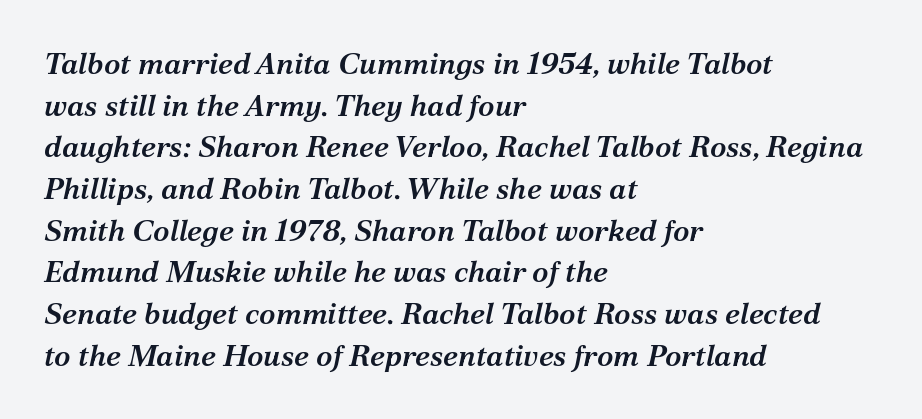
This sample keeps an unexceptional amount of space between lines. The passage shown is typed in a proportional face where columns would drift. This rendering features lettering with no underline. Set as a demibold, roughly 600 on the weight scale. Words appear dense and cohesive because spacing is normal.
